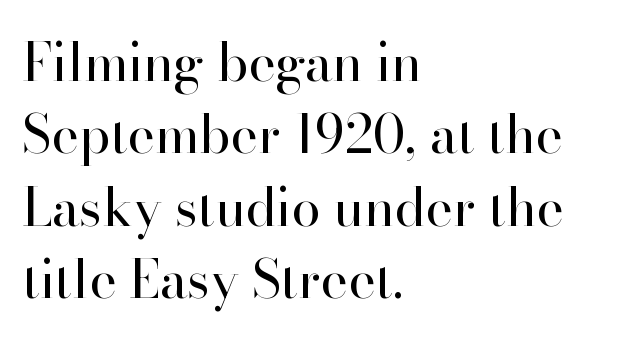
{"serif": "yes", "italic": "no", "bold": "no", "weight": "regular", "width": "normal", "stroke_contrast": "high", "x_height": "small", "monospaced": "no", "underline": "no", "align": "left", "line_spacing": "normal", "line_spacing_ratio": 1.39, "letter_spacing": "normal", "letter_spacing_em": 0.0, "glyph_px": 52}
